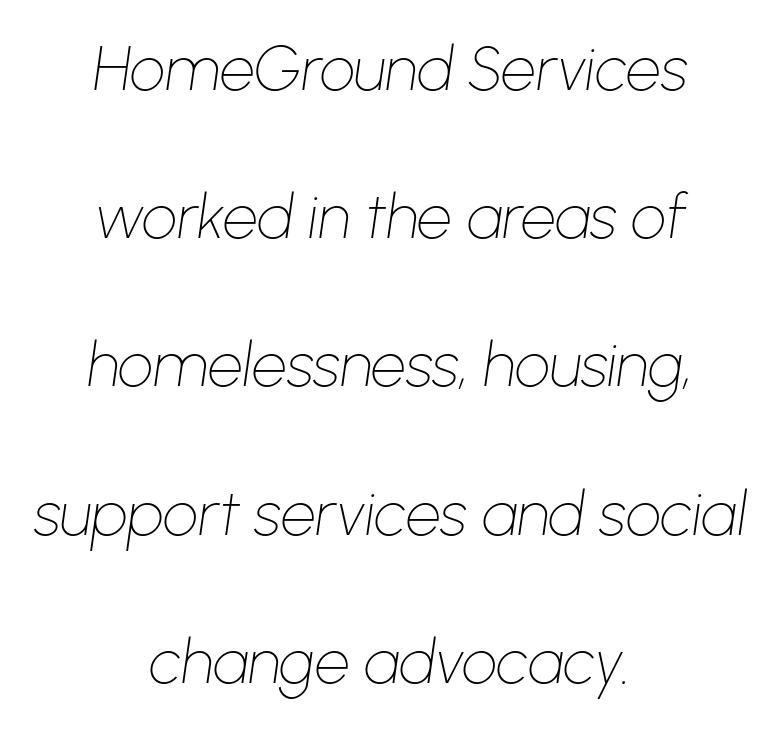
Q: Is the text bold? A: No.
Q: Is the text italic (slanted)? A: Yes, it leans right by about 8 degrees.
Q: Is the text underlined? A: No.
Q: How is the paragraph aligned? A: Centered.
Q: Is the spacing between letters normal or unusually wide? A: Normal.
Q: Is the spacing between lines tight, normal or loose? A: Loose.
Q: Width (condensed, normal, or wide)? A: Normal.
Q: Stroke contrast? A: Low.
Q: x-height? A: Medium.
Q: Monospaced? A: No.
